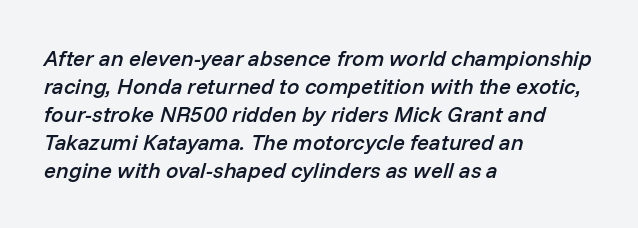
The image shows 22 px text type, italic (leaning right); set left-aligned, normal line spacing (1.27x), normal letter spacing, not underlined.
